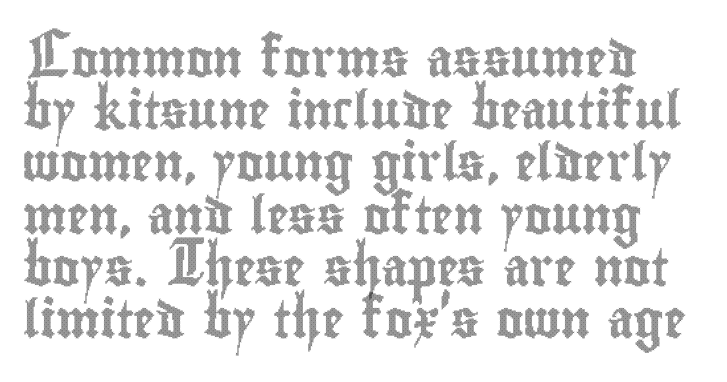
Character widths vary here, with narrow letters taking less room than wide ones. Posture: upright roman. Summary of vertical rhythm: regular, with standard interline spacing. Each row of text sits above clean, open space.
